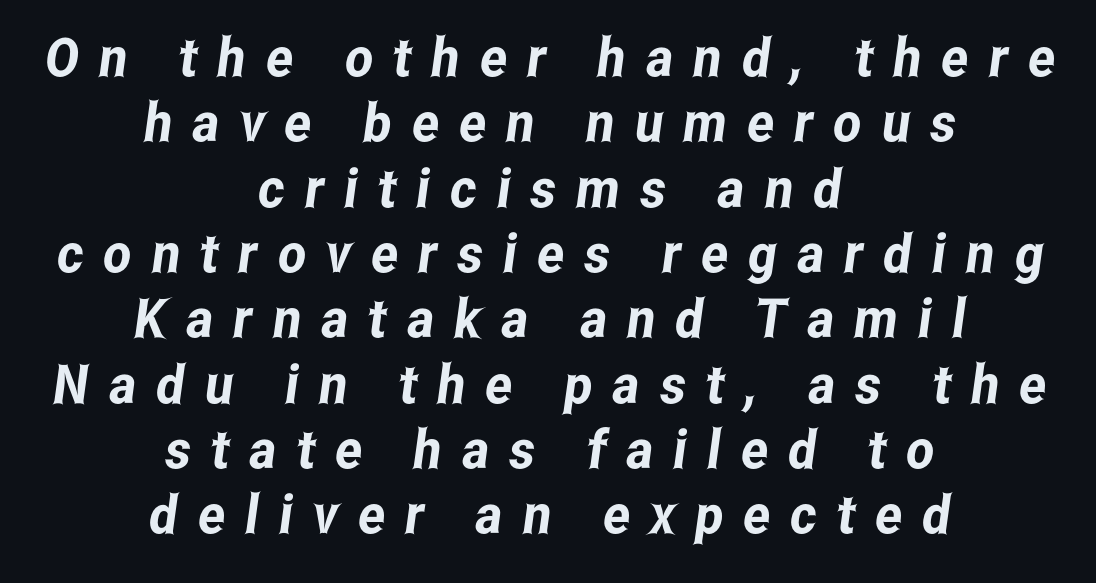
{"serif": "no", "width": "condensed", "stroke_contrast": "low", "x_height": "medium", "monospaced": "no", "underline": "no", "align": "center", "line_spacing_ratio": 1.21, "letter_spacing": "wide", "letter_spacing_em": 0.37, "glyph_px": 54}
